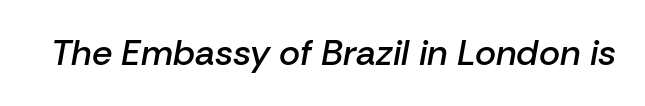
Q: Is the text bold? A: Semi-bold.
Q: Is the text italic (slanted)? A: Yes, it leans right by about 10 degrees.
Q: Is the text underlined? A: No.
Q: Is the spacing between letters normal or unusually wide? A: Normal.
Q: Width (condensed, normal, or wide)? A: Normal.
Q: Stroke contrast? A: Low.
Q: x-height? A: Medium.
Q: Monospaced? A: No.
